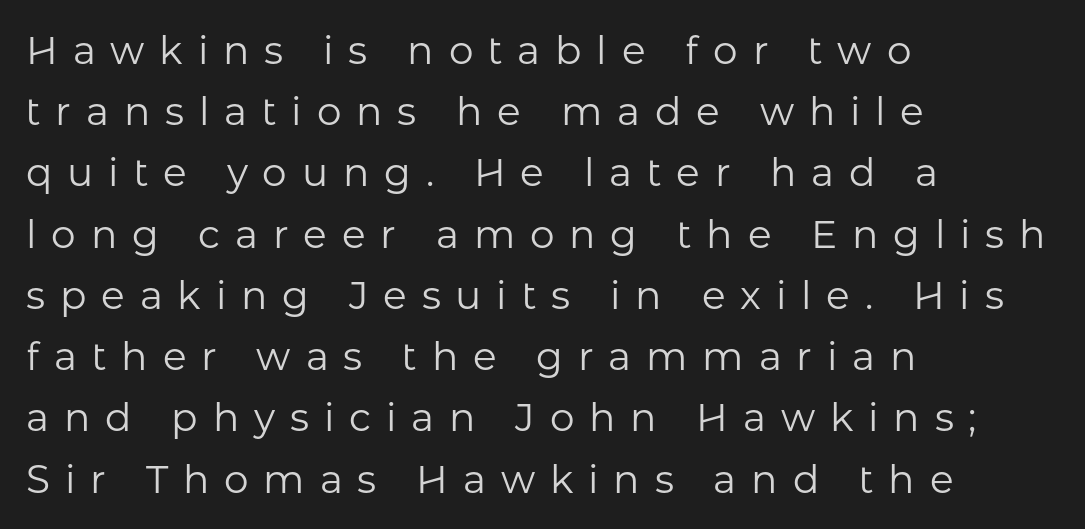
Look at the bottom of the vertical strokes: they stop flat, with no serifs. The tracking reads as deliberately expanded to a designer's eye. Every row of glyphs begins at an identical x-position on the left. Do the characters align in a grid? No, the font is proportional. When letters stand straight like this, we call the style roman or upright. Is there much room between lines? A standard amount, neither cramped nor airy.
